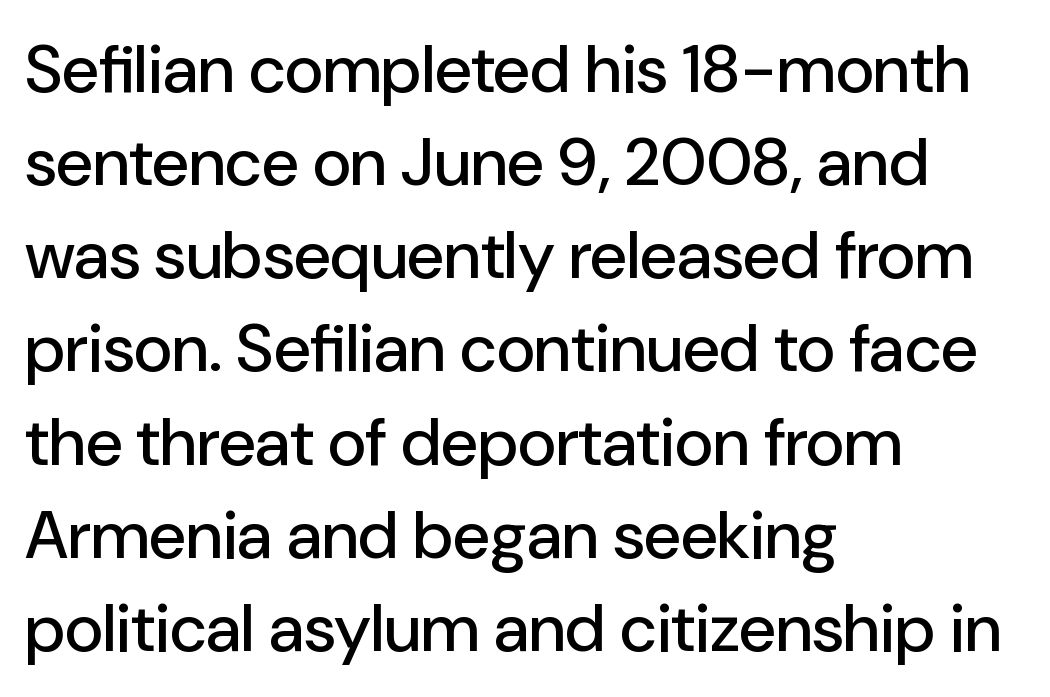
Q: Is the text italic (slanted)? A: No, it is upright.
Q: Is the typeface a serif or a sans-serif typeface? A: Sans-serif.
Q: Is the text underlined? A: No.
Q: How is the paragraph aligned? A: Left-aligned.
Q: Is the spacing between letters normal or unusually wide? A: Normal.
Q: Is the spacing between lines tight, normal or loose? A: Normal.
Q: Width (condensed, normal, or wide)? A: Normal.
Q: Stroke contrast? A: Low.
Q: x-height? A: Medium.
Q: Monospaced? A: No.
